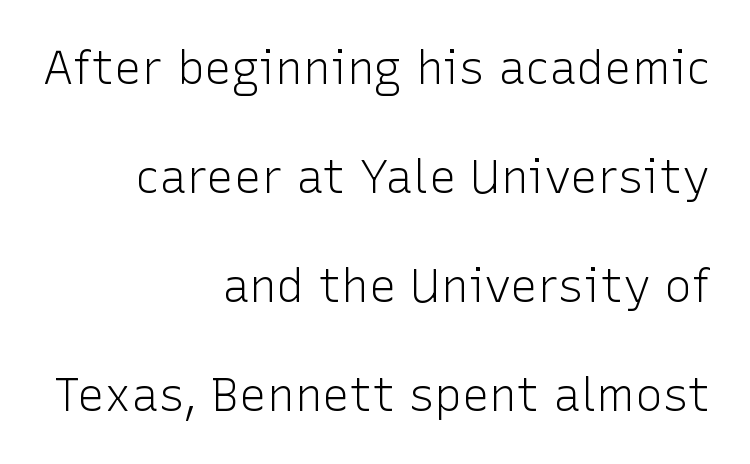
Q: Is the text bold? A: No.
Q: Is the text italic (slanted)? A: No, it is upright.
Q: Is the typeface a serif or a sans-serif typeface? A: Sans-serif.
Q: Is the text underlined? A: No.
Q: How is the paragraph aligned? A: Right-aligned.
Q: Is the spacing between letters normal or unusually wide? A: Normal.
Q: Is the spacing between lines tight, normal or loose? A: Loose.
Q: Width (condensed, normal, or wide)? A: Normal.
Q: Stroke contrast? A: Low.
Q: x-height? A: Medium.
Q: Monospaced? A: No.
